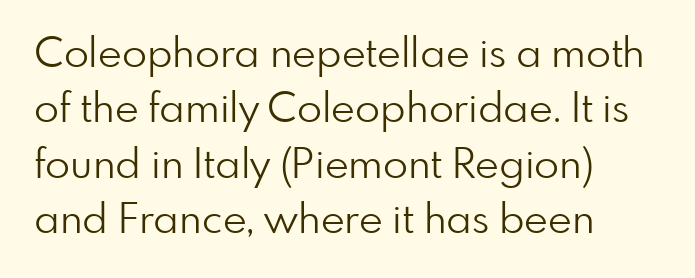
Words float on clear page, feet unadorned. Leading: standard. Think of a printed novel: that variable character pitch is what you see here. Ascenders rise straight up at ninety degrees. The text block is weighted toward the left margin, trailing off unevenly rightward.
